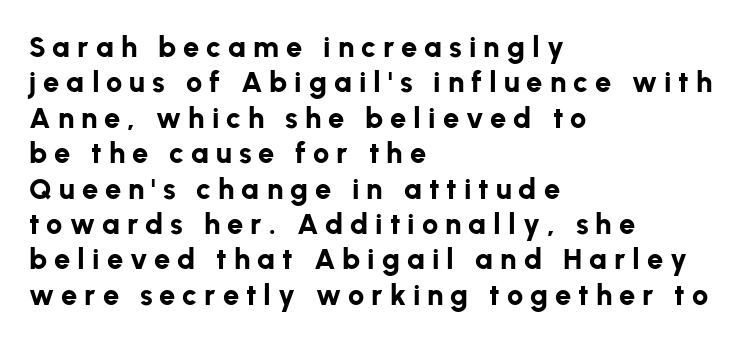
Q: Is the text bold? A: Yes.
Q: Is the text italic (slanted)? A: No, it is upright.
Q: Is the typeface a serif or a sans-serif typeface? A: Sans-serif.
Q: Is the text underlined? A: No.
Q: How is the paragraph aligned? A: Left-aligned.
Q: Is the spacing between letters normal or unusually wide? A: Unusually wide.
Q: Width (condensed, normal, or wide)? A: Normal.
Q: Stroke contrast? A: Low.
Q: x-height? A: Medium.
Q: Monospaced? A: No.
